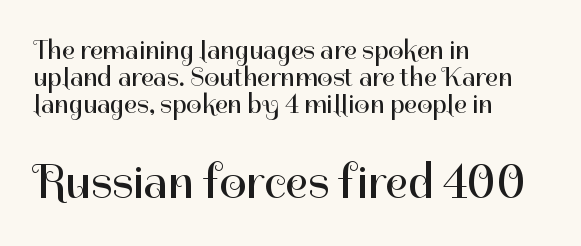
{"serif": "no", "italic": "no", "bold": "no", "weight": "regular", "width": "normal", "stroke_contrast": "high", "x_height": "medium", "monospaced": "no", "underline": "no", "align": "left", "line_spacing": "tight", "line_spacing_ratio": 1.0, "letter_spacing": "normal", "letter_spacing_em": 0.0, "larger_block": "second", "size_ratio": 1.78, "glyph_px": 48}
